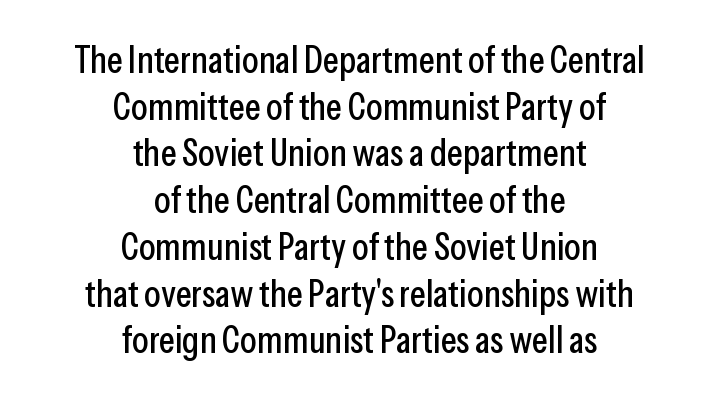
The image shows 38 px condensed sans-serif type, upright; set centered, line spacing 1.23x, normal letter spacing, not underlined; low stroke contrast and a medium x-height.
